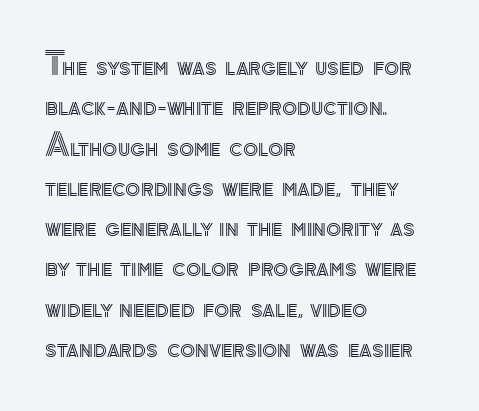
The image shows 31 px text type, upright; set left-aligned, normal line spacing (1.3x), normal letter spacing, not underlined; a small x-height.
